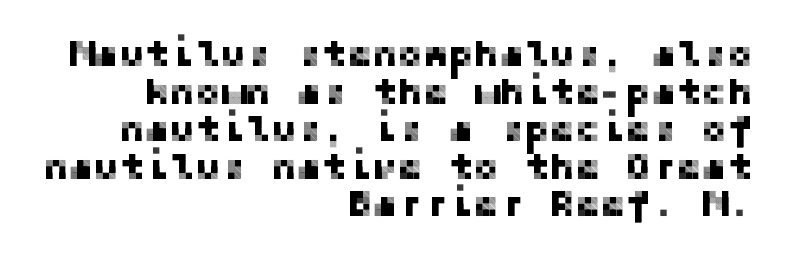
Q: Is the text italic (slanted)? A: No, it is upright.
Q: Is the typeface a serif or a sans-serif typeface? A: Sans-serif.
Q: Is the text underlined? A: No.
Q: How is the paragraph aligned? A: Right-aligned.
Q: Is the spacing between letters normal or unusually wide? A: Normal.
Q: Is the spacing between lines tight, normal or loose? A: Tight.
Q: Width (condensed, normal, or wide)? A: Normal.
Q: Stroke contrast? A: Low.
Q: x-height? A: Medium.
